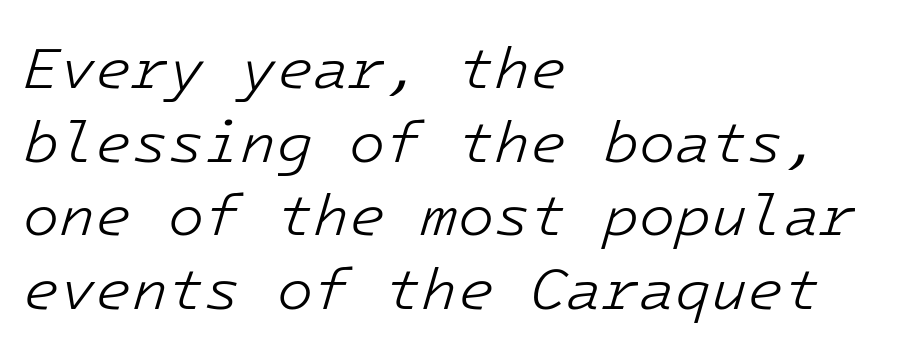
{"italic": "yes", "lean": "right", "slant_degrees": 16, "bold": "no", "weight": "light", "width": "normal", "stroke_contrast": "low", "x_height": "medium", "underline": "no", "align": "left", "line_spacing": "normal", "line_spacing_ratio": 1.25, "letter_spacing": "normal", "letter_spacing_em": 0.0, "glyph_px": 59}
